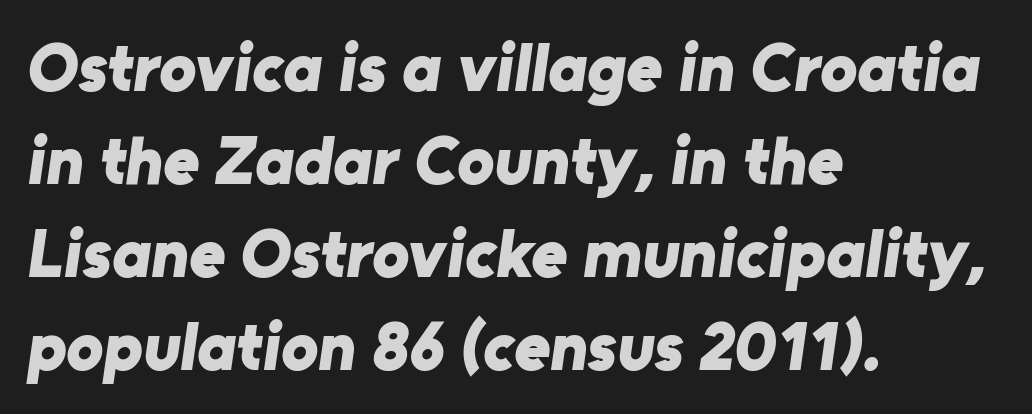
The image shows 69 px bold sans-serif type; set left-aligned, normal line spacing (1.35x), normal letter spacing, not underlined; low stroke contrast and a medium x-height.
